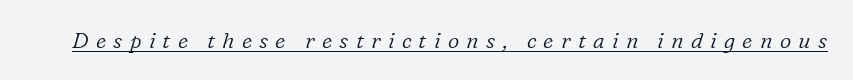
{"italic": "yes", "lean": "right", "slant_degrees": 16, "bold": "no", "underline": "yes", "letter_spacing": "wide", "letter_spacing_em": 0.33, "glyph_px": 22}
